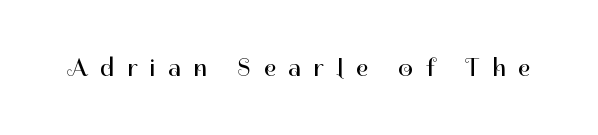
A bare baseline throughout the passage. Every character sits straight up, as roman type does. Tracking value appears strongly positive — letters spread wide. The font is comparable to plain body text, perhaps lighter.
